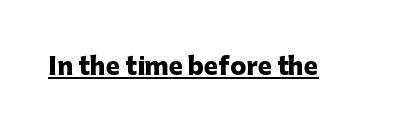
Students, observe the line beneath the letters — that is underlining. Upright lettering throughout. Summary of weight: heavy, a full bold. Here the glyphs are tracked normally, forming tight word shapes.
